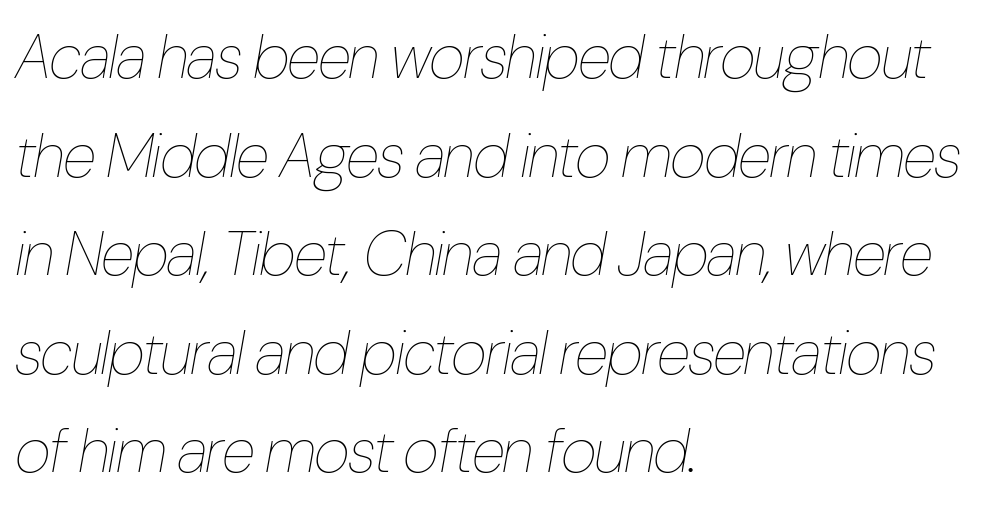
The letterforms sit shoulder to shoulder at normal distance. The setting favours the left margin, as ordinary paragraphs usually do. The glyphs look as if they've been sheared to an angle. No extra ink here — the face is not bold. Think of a printed novel: that variable character pitch is what you see here.
